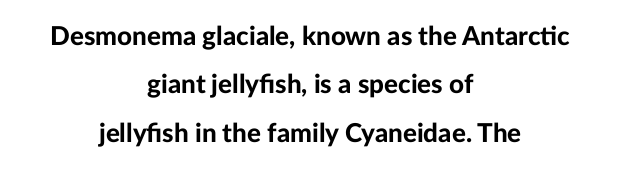
The image shows 26 px bold type, upright; set centered, line spacing 1.86x, normal letter spacing, not underlined.
